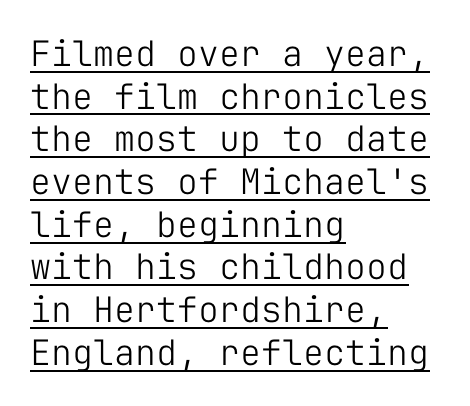
Q: Is the text bold? A: No.
Q: Is the text italic (slanted)? A: No, it is upright.
Q: Is the typeface a serif or a sans-serif typeface? A: Sans-serif.
Q: Is the text underlined? A: Yes.
Q: How is the paragraph aligned? A: Left-aligned.
Q: Is the spacing between letters normal or unusually wide? A: Normal.
Q: Width (condensed, normal, or wide)? A: Normal.
Q: Stroke contrast? A: Low.
Q: x-height? A: Medium.
Q: Monospaced? A: Yes.
